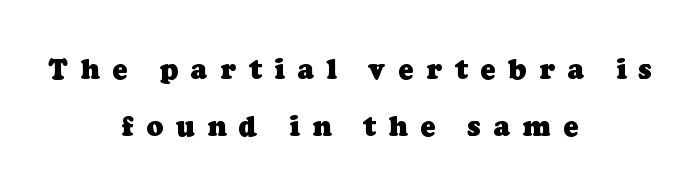
Q: Is the text bold? A: Yes.
Q: Is the typeface a serif or a sans-serif typeface? A: Serif.
Q: Is the text underlined? A: No.
Q: How is the paragraph aligned? A: Centered.
Q: Is the spacing between letters normal or unusually wide? A: Unusually wide.
Q: Is the spacing between lines tight, normal or loose? A: Loose.
Q: Width (condensed, normal, or wide)? A: Normal.
Q: Stroke contrast? A: Low.
Q: x-height? A: Medium.
Q: Monospaced? A: No.
